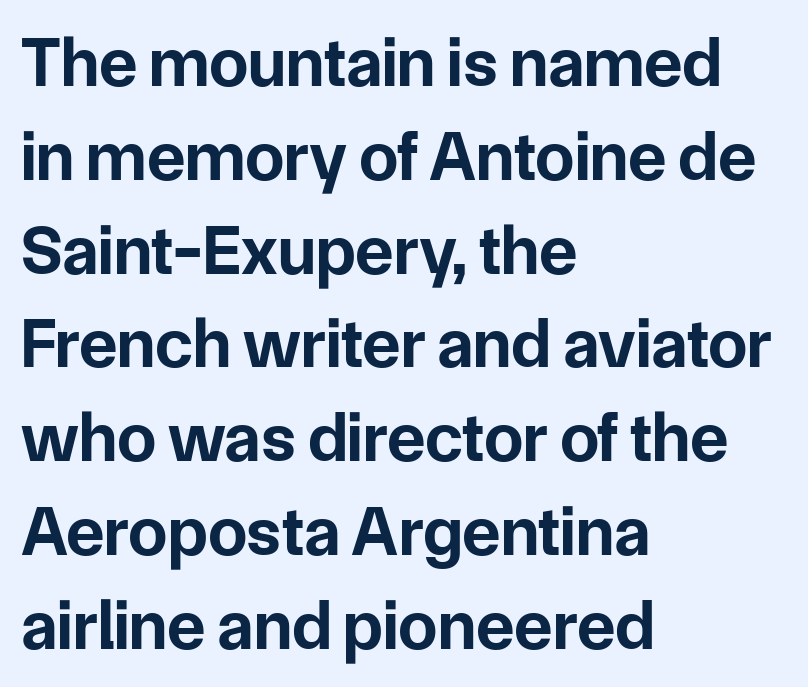
A normal amount of white space separates one row of letters from the next. Is there any slant? The stems are plumb. Is this a fixed-width face? No — the glyphs have proportional, varying widths. The text block is weighted toward the left margin, trailing off unevenly rightward.
